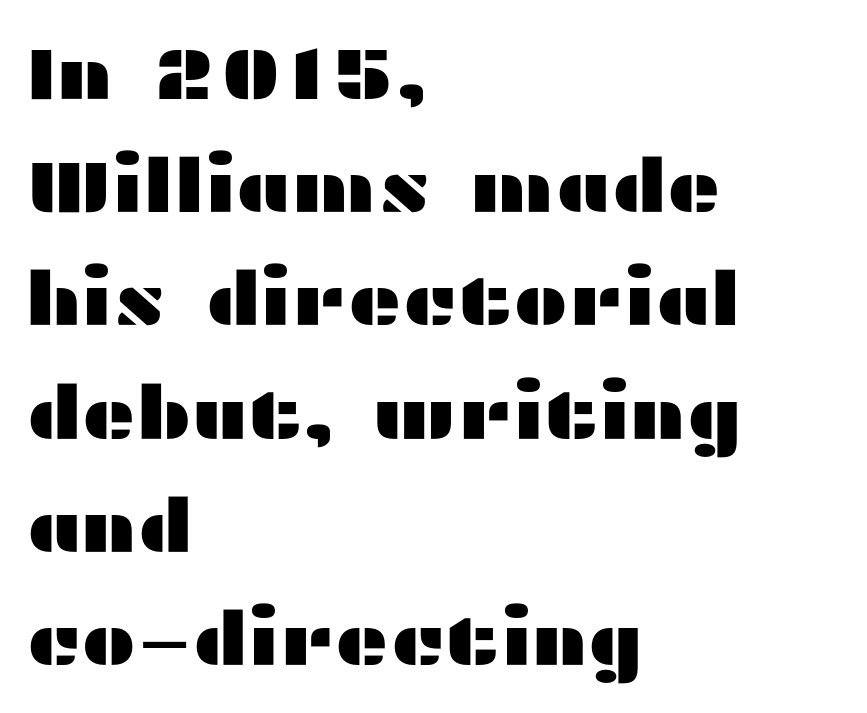
The text block is weighted toward the left margin, trailing off unevenly rightward. Note the varied advance widths — an 'i' is clearly narrower than an 'm'. Look at the bottom of the vertical strokes: they stop flat, with no serifs. A typesetter would call this zero additional tracking.
